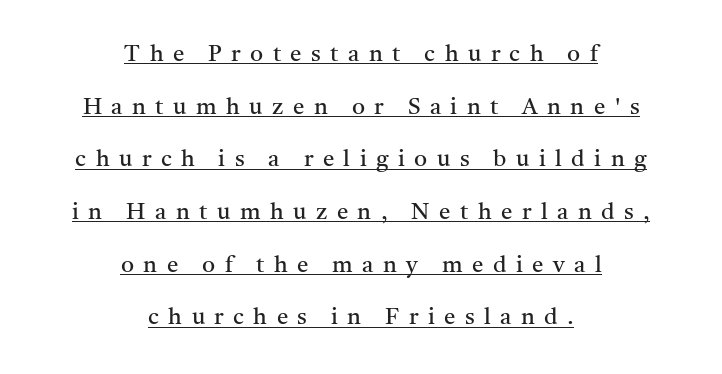
Q: Is the text bold? A: No.
Q: Is the text italic (slanted)? A: No, it is upright.
Q: Is the text underlined? A: Yes.
Q: How is the paragraph aligned? A: Centered.
Q: Is the spacing between letters normal or unusually wide? A: Unusually wide.
Q: Is the spacing between lines tight, normal or loose? A: Loose.
